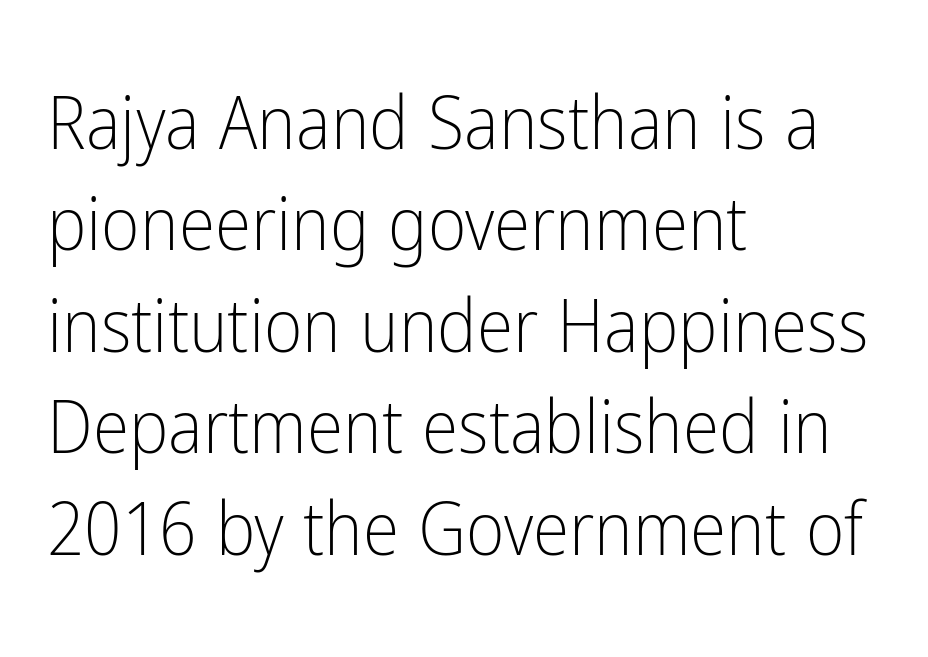
{"serif": "no", "italic": "no", "bold": "no", "weight": "light", "width": "condensed", "stroke_contrast": "low", "x_height": "medium", "monospaced": "no", "underline": "no", "align": "left", "line_spacing": "normal", "line_spacing_ratio": 1.37, "letter_spacing": "normal", "letter_spacing_em": 0.0, "glyph_px": 74}
